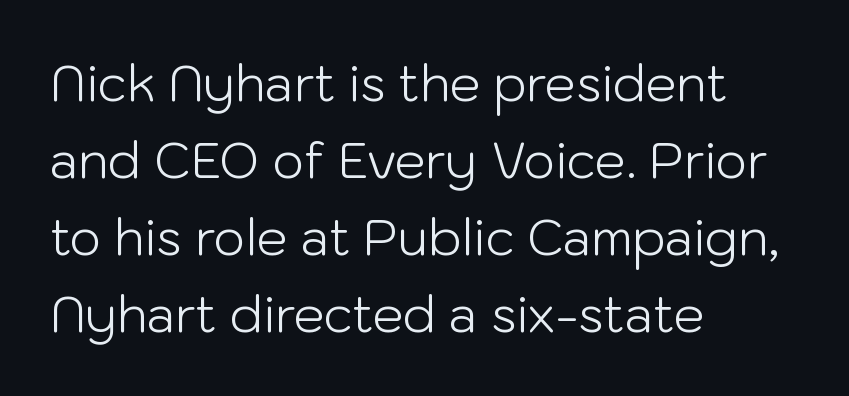
{"serif": "no", "italic": "no", "bold": "no", "weight": "light", "width": "normal", "stroke_contrast": "low", "x_height": "medium", "monospaced": "no", "underline": "no", "align": "left", "line_spacing": "normal", "line_spacing_ratio": 1.57, "letter_spacing": "normal", "letter_spacing_em": 0.0, "glyph_px": 49}
